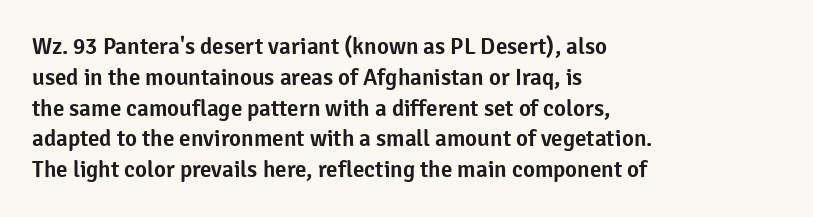
Q: Is the text italic (slanted)? A: No, it is upright.
Q: Is the text underlined? A: No.
Q: How is the paragraph aligned? A: Left-aligned.
Q: Is the spacing between letters normal or unusually wide? A: Normal.
Q: Is the spacing between lines tight, normal or loose? A: Normal.
